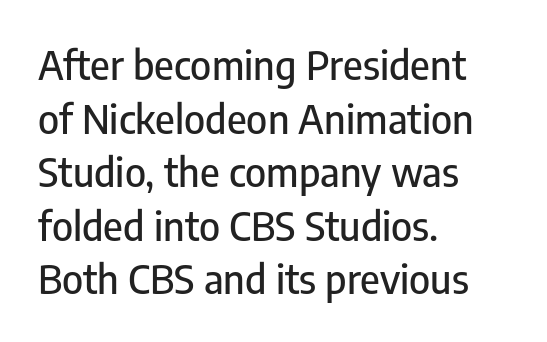
{"serif": "no", "italic": "no", "width": "condensed", "stroke_contrast": "low", "x_height": "medium", "monospaced": "no", "underline": "no", "align": "left", "line_spacing": "normal", "line_spacing_ratio": 1.34, "letter_spacing": "normal", "letter_spacing_em": 0.0, "glyph_px": 40}
